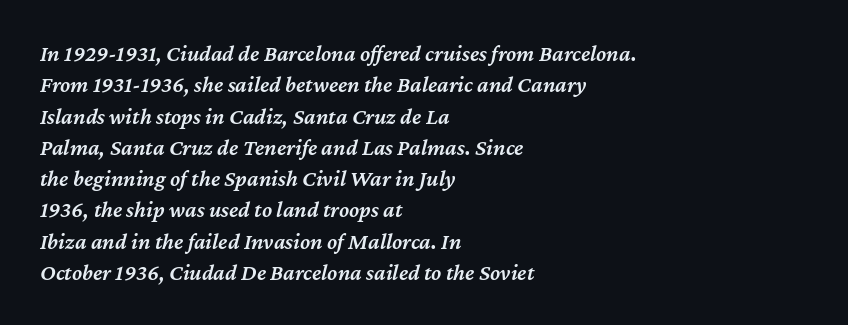
The image shows 23 px text type, italic (leaning right); set left-aligned, normal line spacing (1.36x), normal letter spacing, not underlined.
